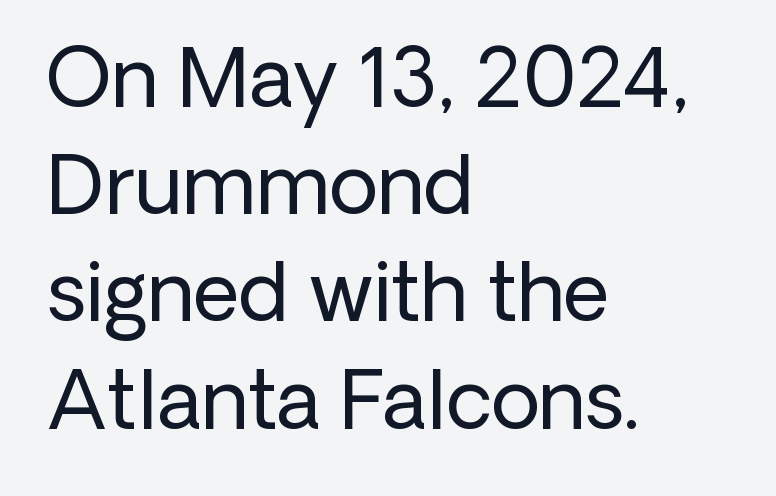
The space between consecutive lines is moderate. Line beginnings align vertically; line endings do not. Each letter keeps its own natural width here, so spacing adapts to shape. This is the regular roman posture of the typeface. Type style note: lacks serifs. No extra tracking has been applied to these lines.
